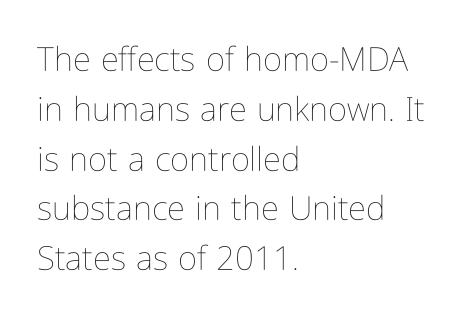
Q: Is the text bold? A: No.
Q: Is the text italic (slanted)? A: No, it is upright.
Q: Is the text underlined? A: No.
Q: How is the paragraph aligned? A: Left-aligned.
Q: Is the spacing between letters normal or unusually wide? A: Normal.
Q: Is the spacing between lines tight, normal or loose? A: Normal.
Q: Width (condensed, normal, or wide)? A: Condensed.
Q: Stroke contrast? A: Low.
Q: x-height? A: Medium.
Q: Monospaced? A: No.
